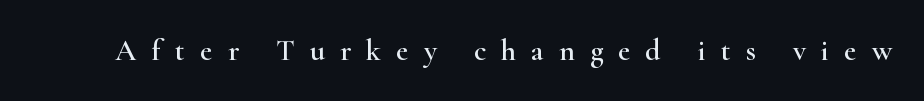
Typographically, this falls in the serif category. A typesetter would call this proportional, since set widths differ per character. Characters follow at a spacing far wider than the type designer built in. A typesetter would mark this as roman, not italic. Bare-footed words on every line.
